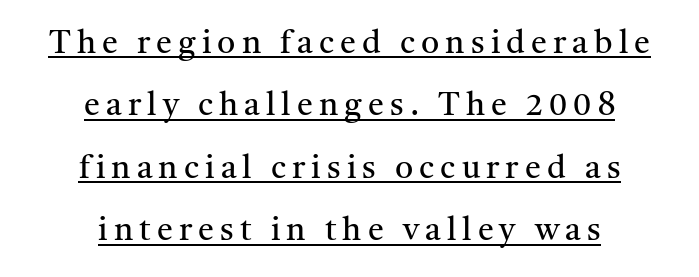
{"serif": "yes", "italic": "no", "bold": "no", "weight": "regular", "width": "normal", "stroke_contrast": "medium", "x_height": "medium", "monospaced": "no", "underline": "yes", "align": "center", "line_spacing": "loose", "line_spacing_ratio": 1.95, "glyph_px": 32}
